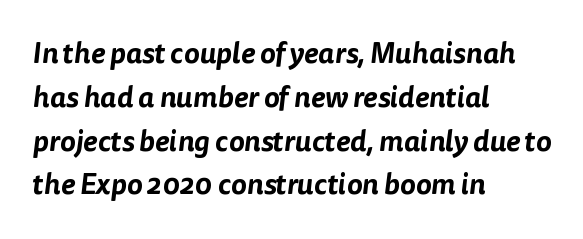
The image shows 29 px sans-serif type; set left-aligned, normal line spacing (1.51x), normal letter spacing, not underlined; low stroke contrast and a medium x-height.
